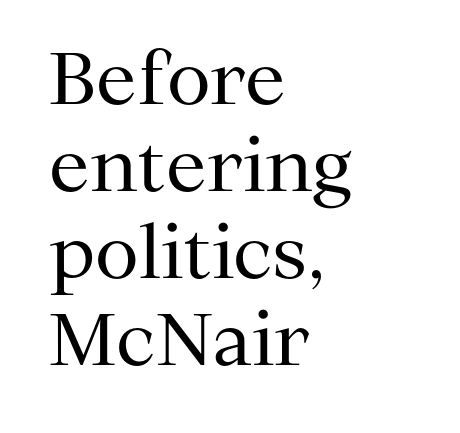
{"serif": "yes", "italic": "no", "bold": "no", "weight": "regular", "width": "normal", "stroke_contrast": "medium", "x_height": "medium", "monospaced": "no", "underline": "no", "align": "left", "line_spacing_ratio": 1.21, "letter_spacing": "normal", "letter_spacing_em": 0.0, "glyph_px": 72}
